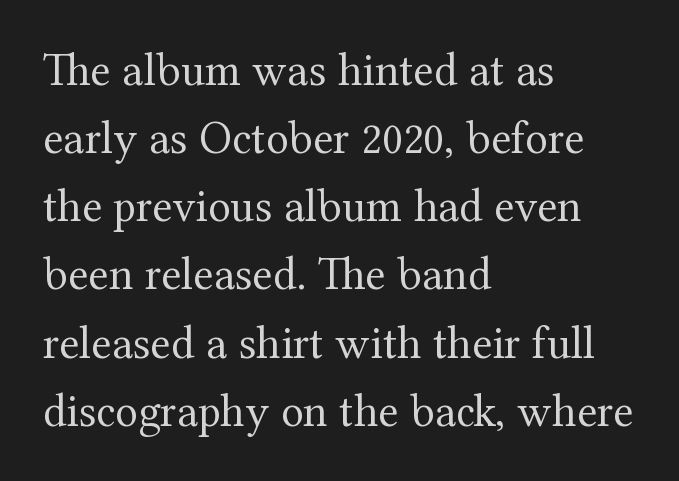
Note the varied advance widths — an 'i' is clearly narrower than an 'm'. Letter spacing: default. The cut favours lightness, reaching ordinary text weight at its darkest. To sum up the face: it has serifs.
